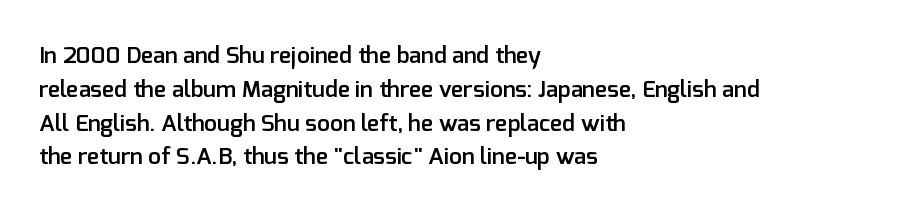
{"italic": "no", "bold": "semi", "underline": "no", "align": "left", "line_spacing": "normal", "line_spacing_ratio": 1.47, "letter_spacing": "normal", "letter_spacing_em": 0.0, "glyph_px": 23}
